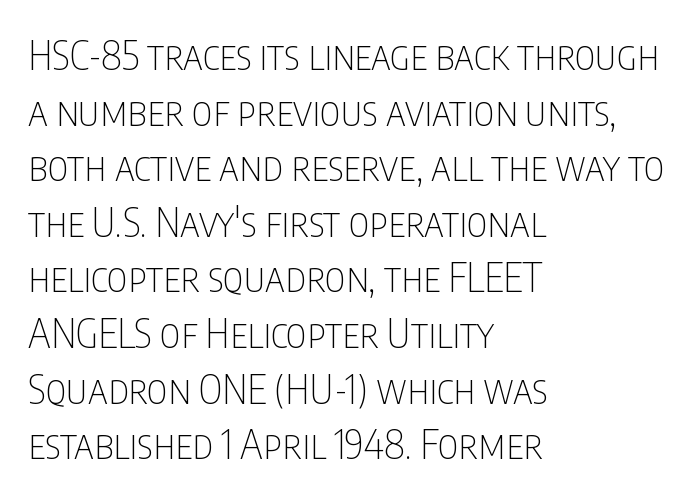
Does extra space separate the letters? No, they use regular spacing. Note the varied advance widths — an 'i' is clearly narrower than an 'm'. The typeface chosen for these lines omits serifs. These lines sit exactly where default settings would place them. Designer's note — italics off, roman on.
